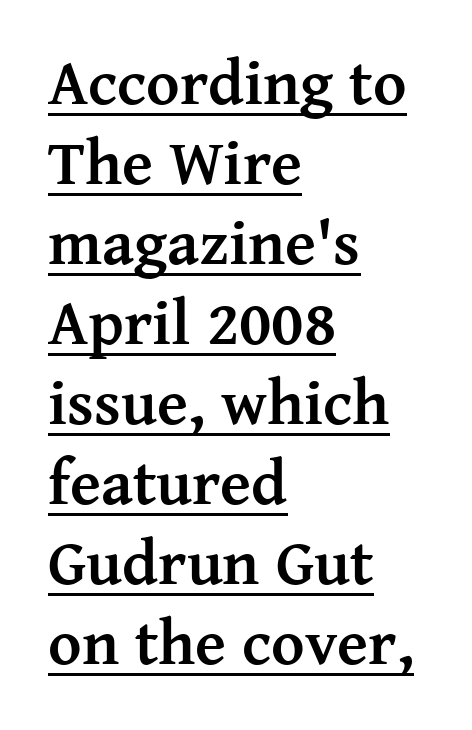
The image shows 64 px semibold serif type, upright; set left-aligned, normal line spacing (1.25x), normal letter spacing, underlined; medium stroke contrast and a medium x-height.
